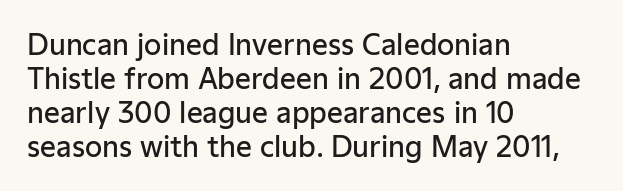
Strokes here are thickened, but only to semibold level. The glyphs in this specimen are sans serif. The rendering uses natural spacing where letterforms have individual widths. A student would call this left alignment; a typographer would say flush left, rag right.
